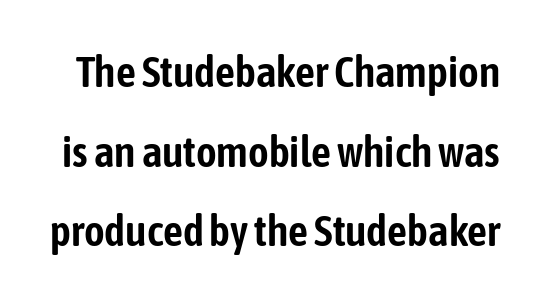
{"serif": "no", "italic": "no", "width": "condensed", "stroke_contrast": "low", "x_height": "medium", "monospaced": "no", "underline": "no", "line_spacing_ratio": 1.81, "letter_spacing": "normal", "letter_spacing_em": 0.0, "glyph_px": 44}
